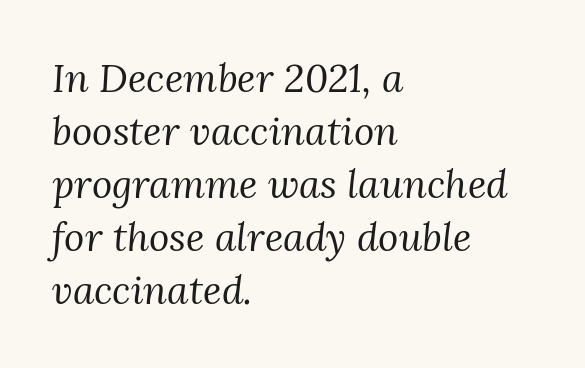
{"serif": "yes", "italic": "yes", "lean": "right", "slant_degrees": 3, "bold": "no", "weight": "regular", "width": "normal", "stroke_contrast": "medium", "x_height": "medium", "monospaced": "no", "underline": "no", "align": "left", "line_spacing": "normal", "line_spacing_ratio": 1.36, "letter_spacing": "normal", "letter_spacing_em": 0.0, "glyph_px": 39}
